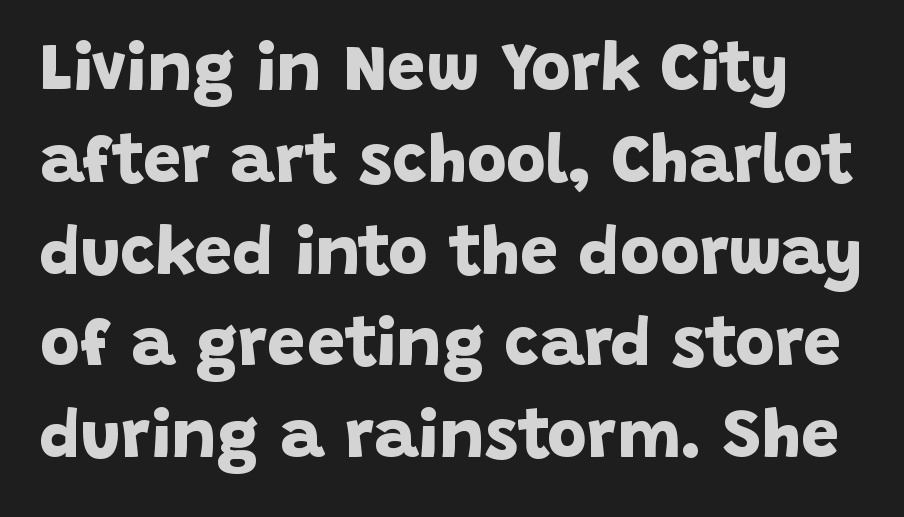
The image shows 68 px bold sans-serif type; set normal line spacing (1.35x), normal letter spacing, not underlined; low stroke contrast and a large x-height.
